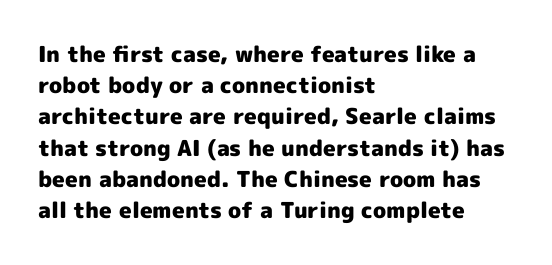
The image shows 22 px bold type, upright; set left-aligned, normal line spacing (1.42x), normal letter spacing, not underlined.
